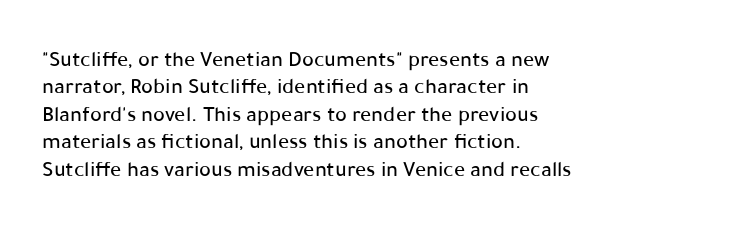
Letter spacing: default. Words float on clear page, feet unadorned. Every stem runs plumb, perpendicular to the baseline. Is there much room between lines? A standard amount, neither cramped nor airy. Reading down the block, your eye returns to a fixed left position each line.
